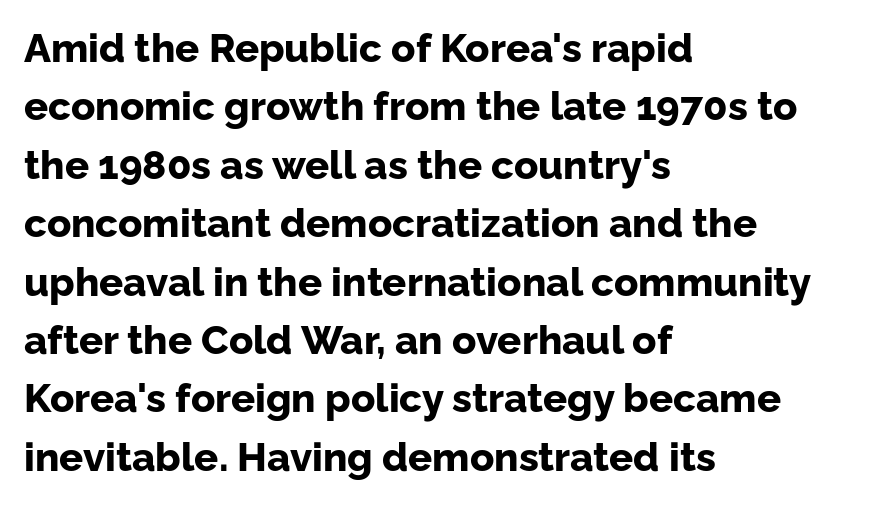
The compositor pushed each line to the left boundary. Caption: standard tracking, unaltered. A clean baseline with only descenders dipping below it. Varying glyph widths throughout — classic text-font behaviour. Reading down the column, the eye jumps a familiar distance to each next line. A dark, heavy texture on the line: the type is bold.
